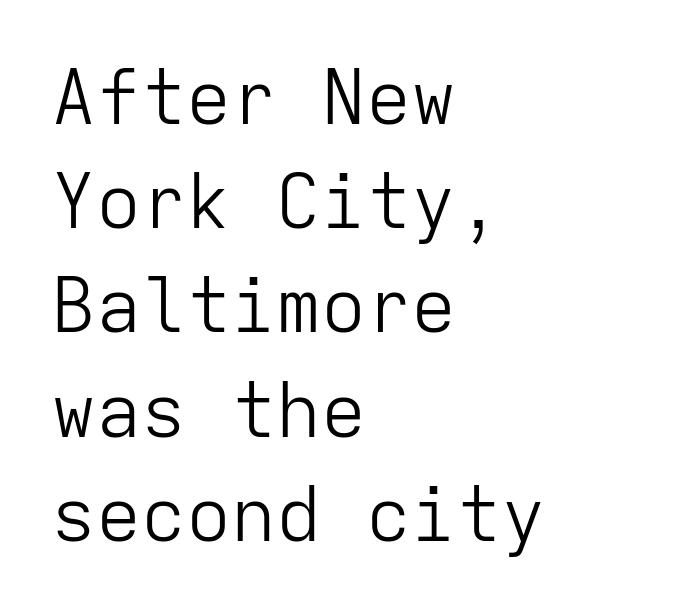
The image shows 75 px light sans-serif type, upright, monospaced; set left-aligned, normal line spacing (1.39x), normal letter spacing, not underlined; low stroke contrast and a medium x-height.
